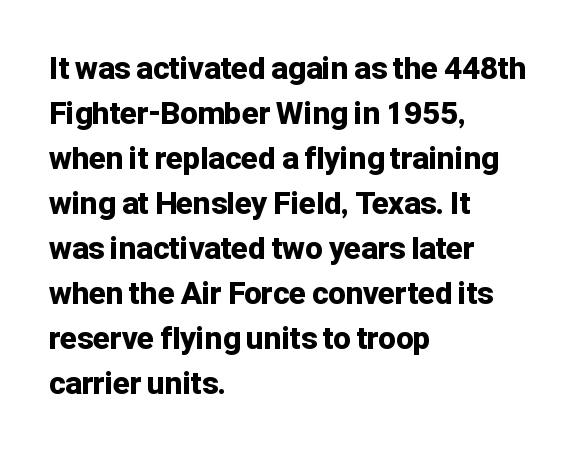
Q: Is the text bold? A: Yes.
Q: Is the text italic (slanted)? A: No, it is upright.
Q: Is the typeface a serif or a sans-serif typeface? A: Sans-serif.
Q: Is the text underlined? A: No.
Q: How is the paragraph aligned? A: Left-aligned.
Q: Is the spacing between letters normal or unusually wide? A: Normal.
Q: Is the spacing between lines tight, normal or loose? A: Normal.
Q: Width (condensed, normal, or wide)? A: Normal.
Q: Stroke contrast? A: Low.
Q: x-height? A: Medium.
Q: Monospaced? A: No.
